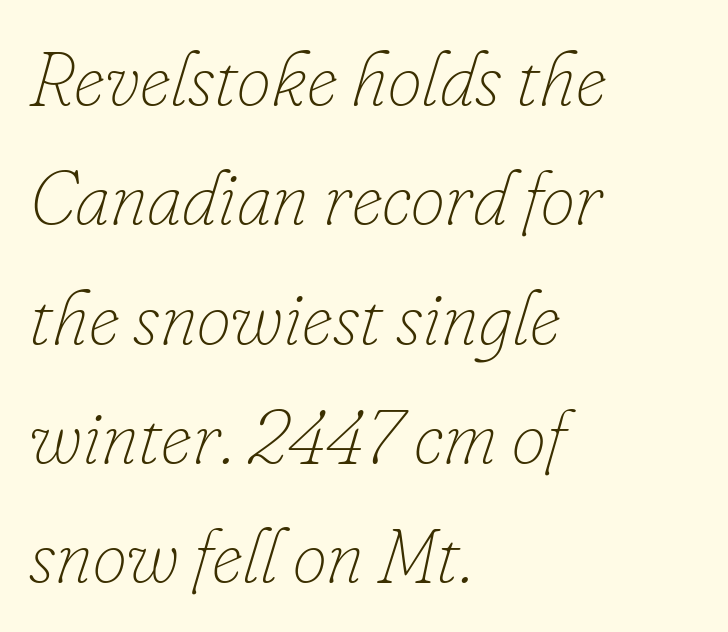
Q: Is the text bold? A: No.
Q: Is the text italic (slanted)? A: Yes, it leans right by about 16 degrees.
Q: Is the text underlined? A: No.
Q: How is the paragraph aligned? A: Left-aligned.
Q: Is the spacing between letters normal or unusually wide? A: Normal.
Q: Is the spacing between lines tight, normal or loose? A: Normal.
Q: Width (condensed, normal, or wide)? A: Normal.
Q: Stroke contrast? A: Low.
Q: x-height? A: Small.
Q: Monospaced? A: No.
